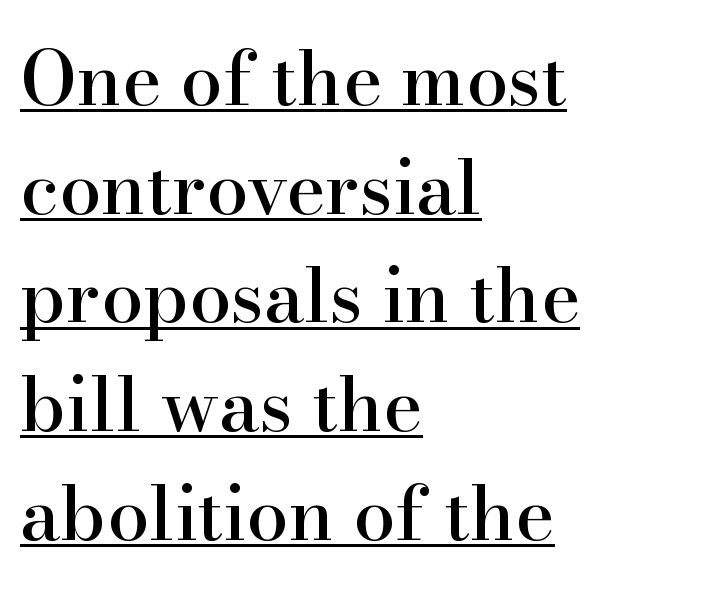
{"serif": "yes", "italic": "no", "width": "normal", "stroke_contrast": "high", "x_height": "small", "monospaced": "no", "underline": "yes", "align": "left", "line_spacing": "normal", "line_spacing_ratio": 1.45, "letter_spacing": "normal", "letter_spacing_em": 0.0, "glyph_px": 75}
